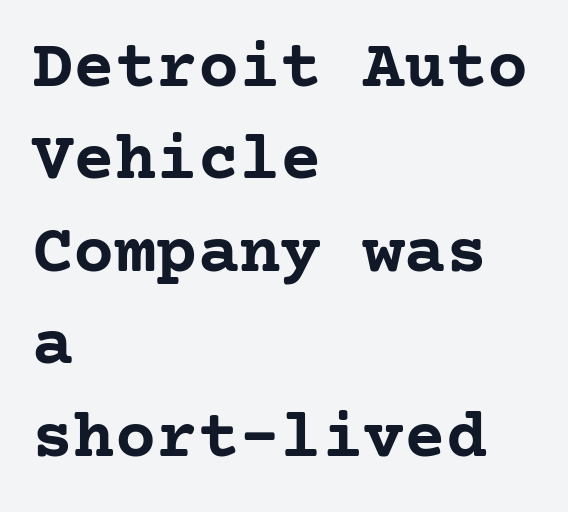
{"serif": "yes", "italic": "no", "bold": "yes", "weight": "semibold", "width": "normal", "stroke_contrast": "low", "x_height": "medium", "underline": "no", "align": "left", "line_spacing": "normal", "line_spacing_ratio": 1.34, "letter_spacing": "normal", "letter_spacing_em": 0.0, "glyph_px": 69}
